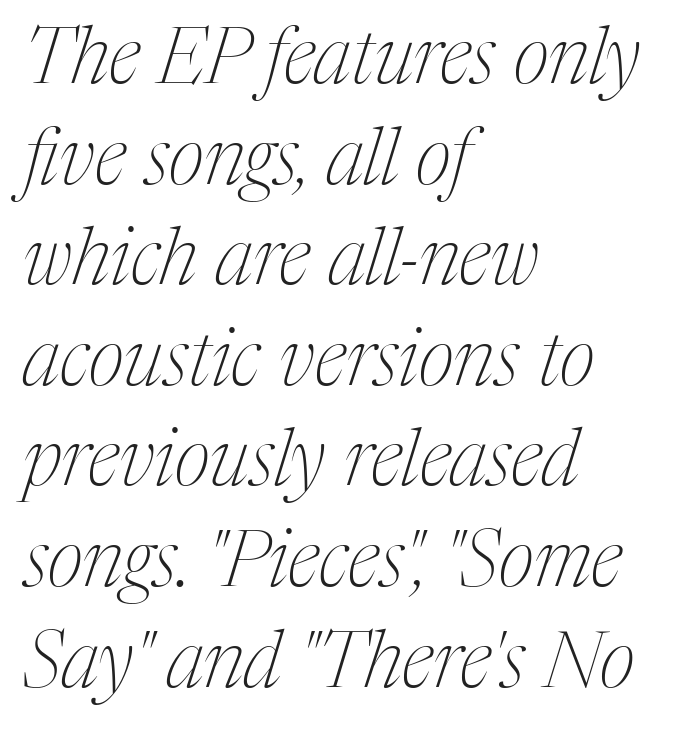
Varying glyph widths throughout — classic text-font behaviour. You can tell from the footed stems that serif type was used. Heaviness? Minimal to ordinary, like unemphasized prose. Slanted lettering throughout. The strip under each line holds only bare page. Horizontal bands of white between lines are of average thickness.
